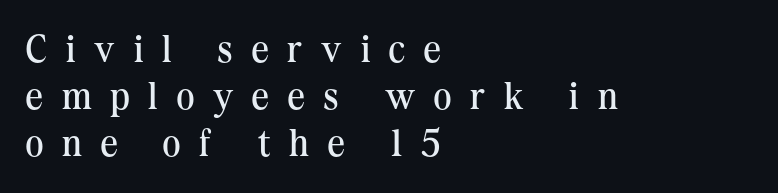
The image shows 38 px regular-weight serif type, upright; set left-aligned, line spacing 1.24x, unusually wide letter spacing (+0.5 em), not underlined; medium stroke contrast and a medium x-height.
